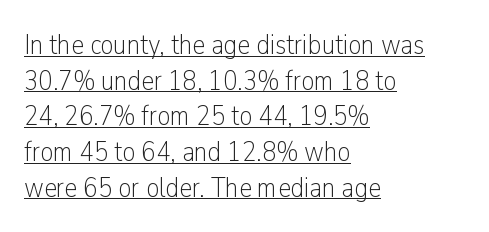
These lines are rendered in a variable-pitch font. The rendering anchors every line to the left-hand side. The font's upright variant was chosen for this text. The typesetter has applied underlining to the passage shown. The font sits on the lighter half of the weight spectrum, regular included.
